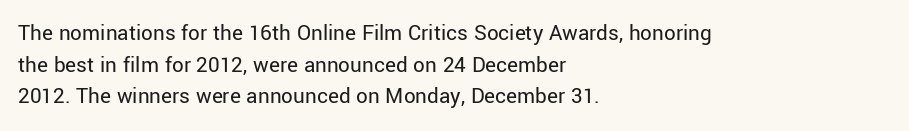
Q: Is the text bold? A: No.
Q: Is the text italic (slanted)? A: No, it is upright.
Q: Is the text underlined? A: No.
Q: How is the paragraph aligned? A: Left-aligned.
Q: Is the spacing between letters normal or unusually wide? A: Normal.
Q: Is the spacing between lines tight, normal or loose? A: Normal.
